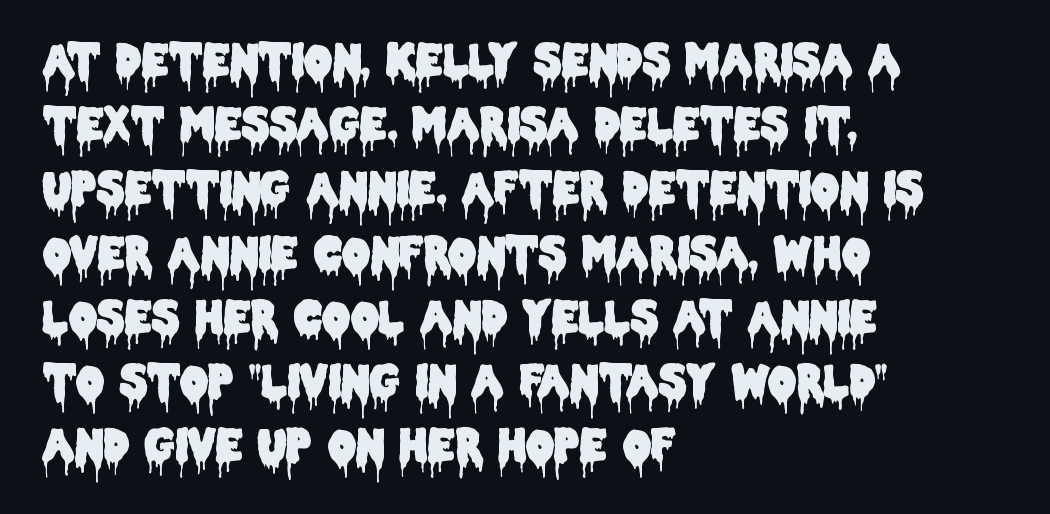
The image shows 44 px condensed sans-serif type, upright; set left-aligned, normal line spacing (1.46x), normal letter spacing, not underlined; low stroke contrast and a large x-height.
